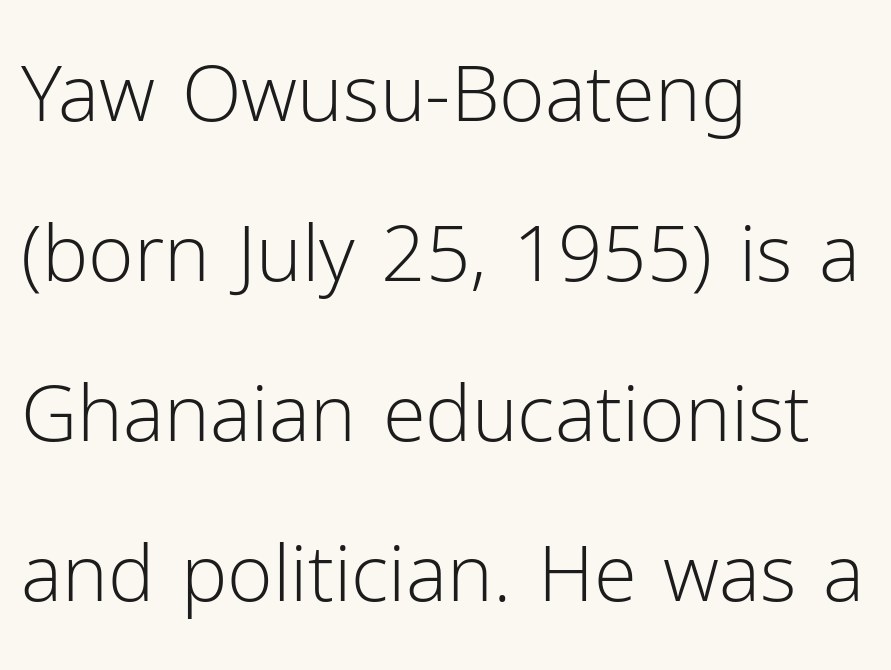
The image shows 78 px light sans-serif type, upright; set left-aligned, loose line spacing (2.05x), normal letter spacing, not underlined; low stroke contrast and a medium x-height.
